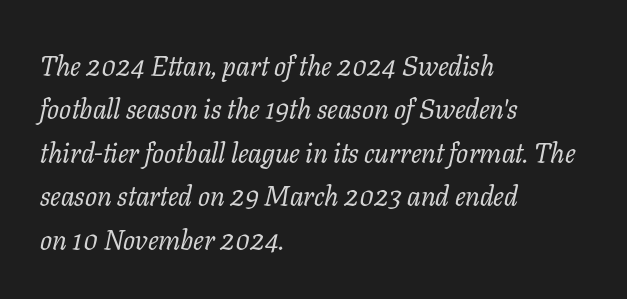
{"serif": "yes", "italic": "yes", "lean": "right", "slant_degrees": 11, "bold": "no", "weight": "regular", "width": "normal", "stroke_contrast": "low", "x_height": "medium", "monospaced": "no", "underline": "no", "align": "left", "line_spacing": "normal", "line_spacing_ratio": 1.55, "letter_spacing": "normal", "letter_spacing_em": 0.0, "glyph_px": 28}
